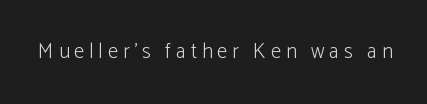
{"italic": "no", "bold": "no", "underline": "no", "letter_spacing": "wide", "letter_spacing_em": 0.23, "glyph_px": 21}
